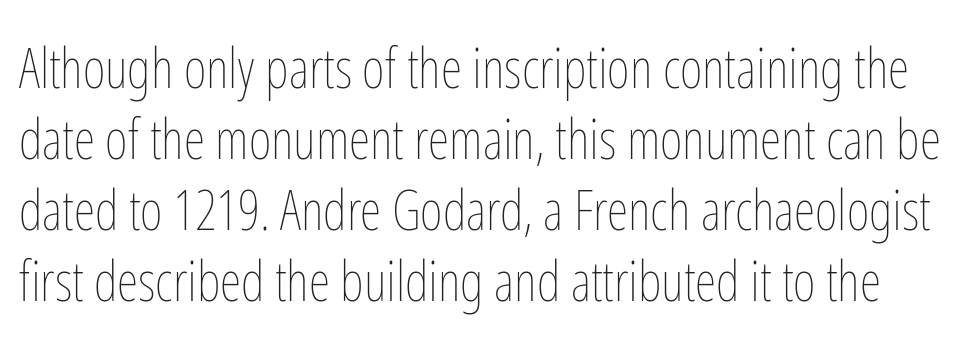
Q: Is the text bold? A: No.
Q: Is the text italic (slanted)? A: No, it is upright.
Q: Is the text underlined? A: No.
Q: Is the spacing between letters normal or unusually wide? A: Normal.
Q: Is the spacing between lines tight, normal or loose? A: Normal.
Q: Width (condensed, normal, or wide)? A: Condensed.
Q: Stroke contrast? A: Low.
Q: x-height? A: Medium.
Q: Monospaced? A: No.
